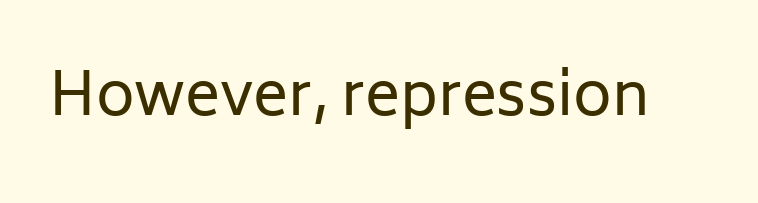
Q: Is the text bold? A: No.
Q: Is the text italic (slanted)? A: No, it is upright.
Q: Is the typeface a serif or a sans-serif typeface? A: Sans-serif.
Q: Is the text underlined? A: No.
Q: Is the spacing between letters normal or unusually wide? A: Normal.
Q: Width (condensed, normal, or wide)? A: Normal.
Q: Stroke contrast? A: Low.
Q: x-height? A: Medium.
Q: Monospaced? A: No.
